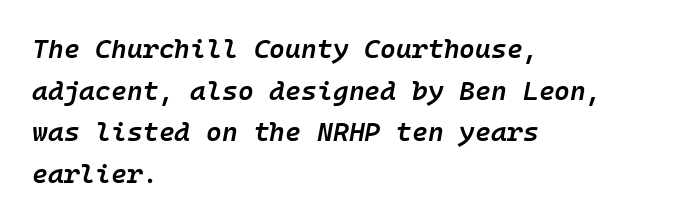
Teacher's note: observe the even left margin — that is flush-left alignment. Each glyph is drawn with semibold strokes, heavier than normal yet not fully bold. The text carries the slant typical of an italic or oblique font. The rows are spaced the way most documents space them.
